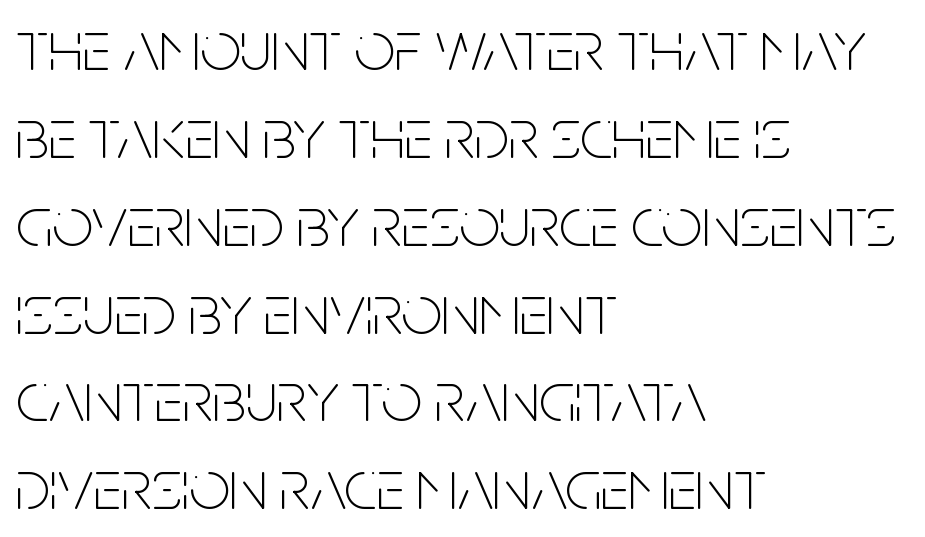
The image shows 72 px thin, condensed sans-serif type, upright; set left-aligned, line spacing 1.22x, normal letter spacing, not underlined; low stroke contrast and a large x-height.
